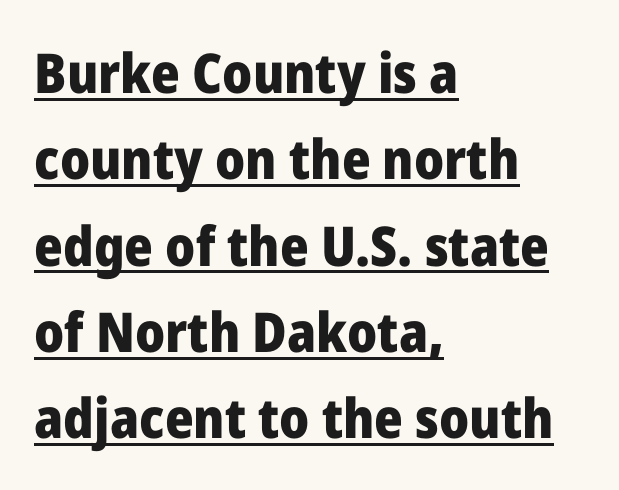
Summary of weight: heavy, a full bold. Default kerning and tracking; the words read as compact shapes. Is this a sans? Yes — the strokes have no serifs. The axis of the letterforms is exactly vertical.
